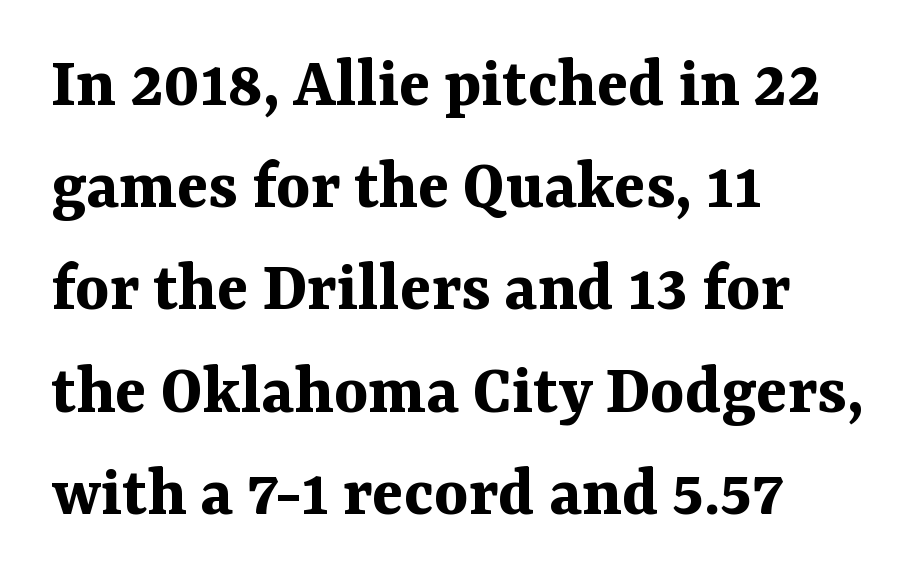
{"serif": "yes", "italic": "no", "bold": "yes", "weight": "bold", "width": "normal", "stroke_contrast": "medium", "x_height": "medium", "monospaced": "no", "underline": "no", "align": "left", "line_spacing": "normal", "line_spacing_ratio": 1.4, "letter_spacing": "normal", "letter_spacing_em": 0.0, "glyph_px": 73}
